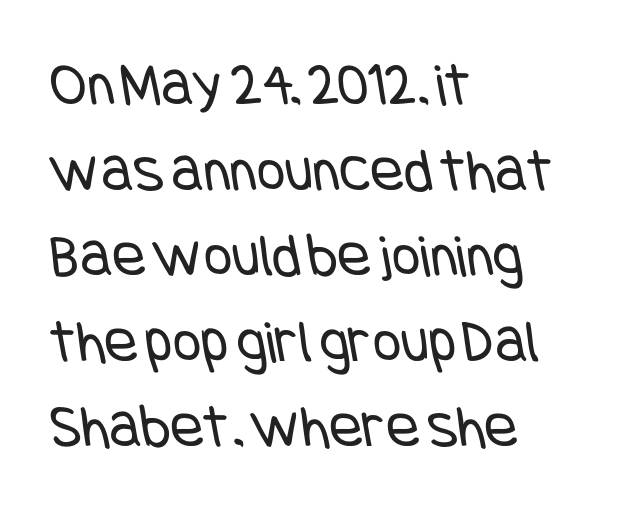
A classic flush-left, rag-right setting is used for this passage. Are there feet on the stems? There aren't — it's a sans. Bold? No — there's no thickening of the strokes. Anything drawn beneath the words? Only blank space.
